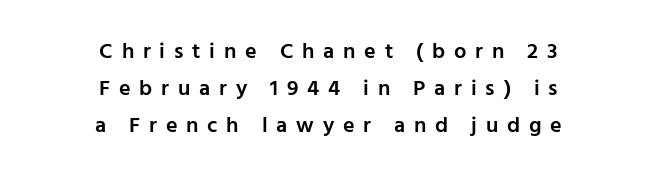
The rendering positions every line midway between the sides. Summary of vertical rhythm: regular, with standard interline spacing. Semibold letterforms, between regular and bold. Nope, not italic — everything's standing straight. The string is rendered with underlining switched off.
